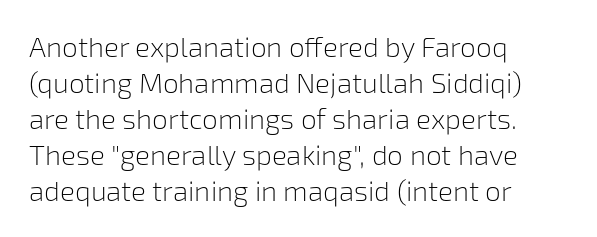
The words here are not underlined. The passage shown is typed in a proportional face where columns would drift. Nope, no serifs anywhere on these letters. These lines keep a tight, regular rhythm from letter to letter. Successive baselines arrive at the customary interval.
